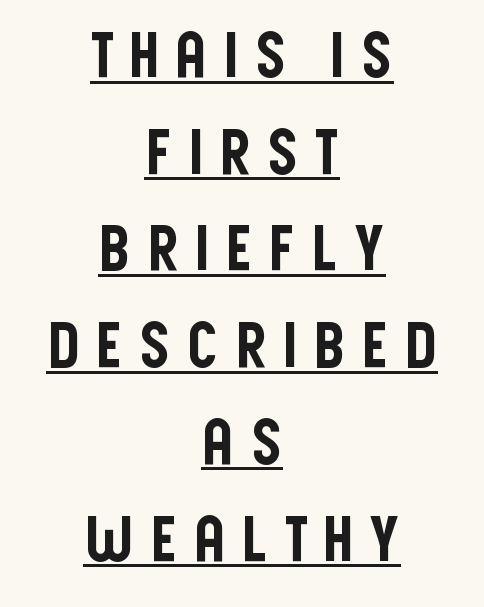
The image shows 62 px condensed sans-serif type, upright; set centered, normal line spacing (1.56x), unusually wide letter spacing (+0.24 em), underlined; low stroke contrast and a large x-height.
